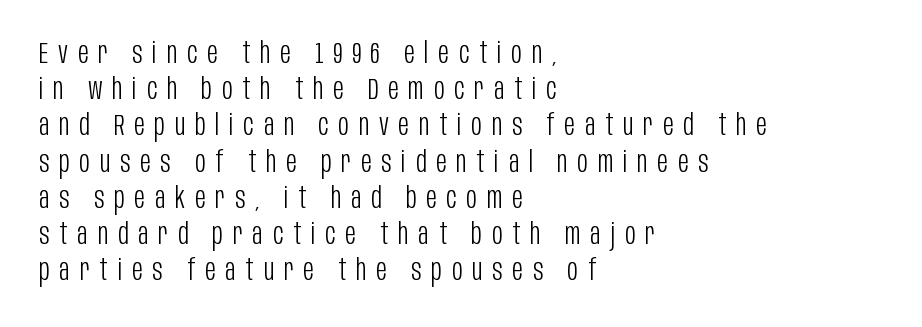
{"serif": "no", "italic": "no", "bold": "no", "weight": "light", "width": "condensed", "stroke_contrast": "low", "x_height": "large", "monospaced": "no", "underline": "no", "align": "left", "line_spacing": "normal", "line_spacing_ratio": 1.25, "letter_spacing": "wide", "letter_spacing_em": 0.34, "glyph_px": 29}
